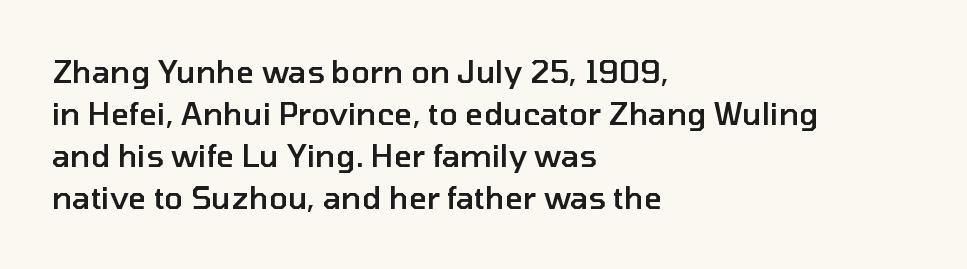
Q: Is the text bold? A: Semi-bold.
Q: Is the text italic (slanted)? A: No, it is upright.
Q: Is the typeface a serif or a sans-serif typeface? A: Sans-serif.
Q: Is the text underlined? A: No.
Q: How is the paragraph aligned? A: Left-aligned.
Q: Is the spacing between letters normal or unusually wide? A: Normal.
Q: Is the spacing between lines tight, normal or loose? A: Normal.
Q: Width (condensed, normal, or wide)? A: Normal.
Q: Stroke contrast? A: Low.
Q: x-height? A: Medium.
Q: Monospaced? A: No.
